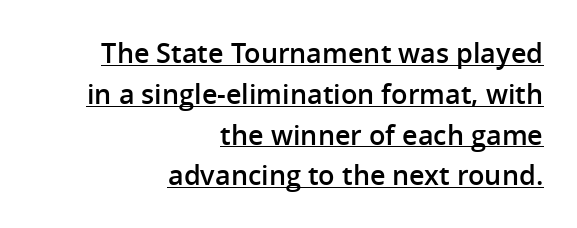
The image shows 27 px text type, upright; set right-aligned, normal line spacing (1.51x), normal letter spacing, underlined.
